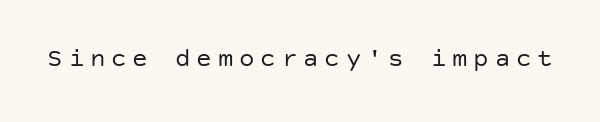
The glyphs are unaccompanied by any horizontal stroke below them. Nothing heavy about these letters — not bold at all. In terms of letterspacing, this is a distinctly airy, spread setting. You can tell it's not italic because the verticals are truly vertical.
